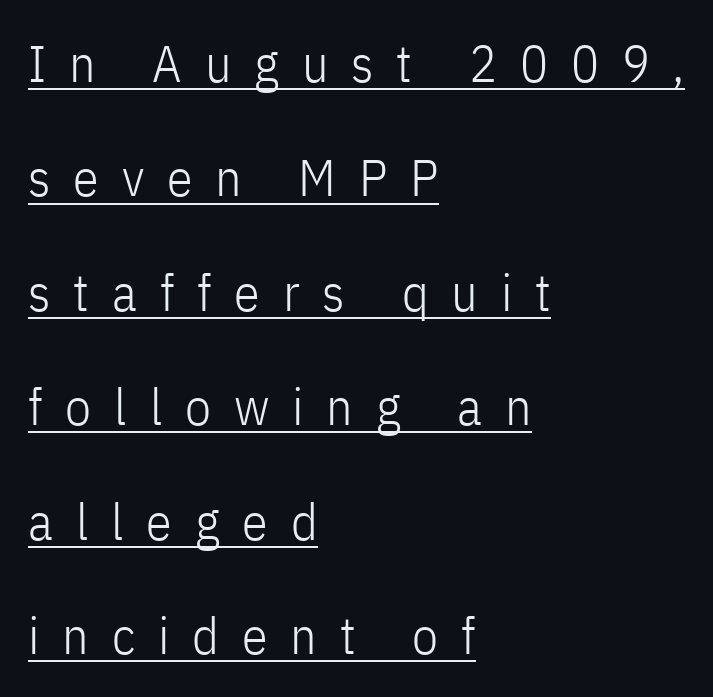
Spacing between characters has been opened up far beyond the box default. The letterforms sit at book weight or below. You could fit nearly another row in the gap between these rows. You could not count columns in this text — the font is proportionally spaced. To sum up the face: it is a sans, with no serifs.
